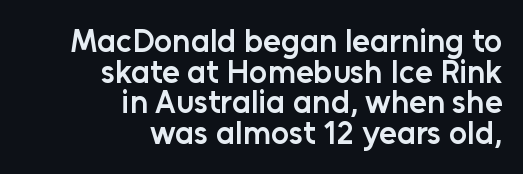
Has an underline been added? It has not. The letters advance in unequal steps, a hallmark of proportional type. The lines are packed closely together with very little leading. The glyphs have the mass of a demibold cut, below bold. The tracking reads as untouched default to a designer's eye. Is the block centered? No — it sits flush against the right margin.
